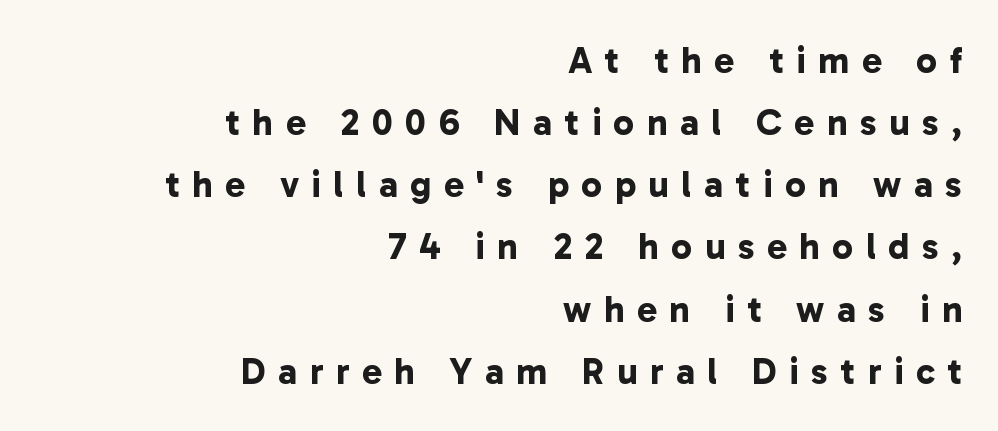
The tracking reads as deliberately expanded to a designer's eye. Quick note: interline space is typical. Nobody drew a line under any word here. Regarding serifs, this sample does without them. The passage shown is typed in a proportional face where columns would drift.
